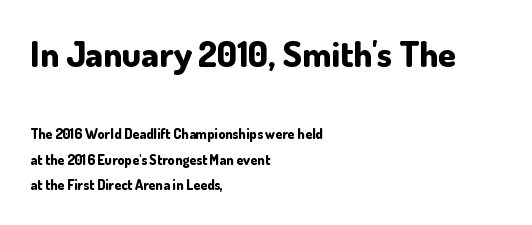
Q: Is the text bold? A: Yes.
Q: Is the text italic (slanted)? A: No, it is upright.
Q: Is the typeface a serif or a sans-serif typeface? A: Sans-serif.
Q: Is the text underlined? A: No.
Q: How is the paragraph aligned? A: Left-aligned.
Q: Is the spacing between letters normal or unusually wide? A: Normal.
Q: Which block of text is set in a larger size, the first (top) or the second (bottom)? A: The first (top) one.
Q: Width (condensed, normal, or wide)? A: Normal.
Q: Stroke contrast? A: Low.
Q: x-height? A: Small.
Q: Monospaced? A: No.
